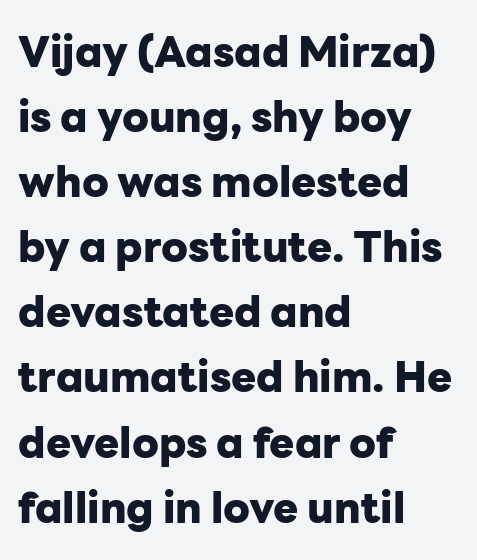
The image shows 42 px heavy sans-serif type, upright; set left-aligned, normal line spacing (1.55x), normal letter spacing, not underlined; low stroke contrast and a medium x-height.
